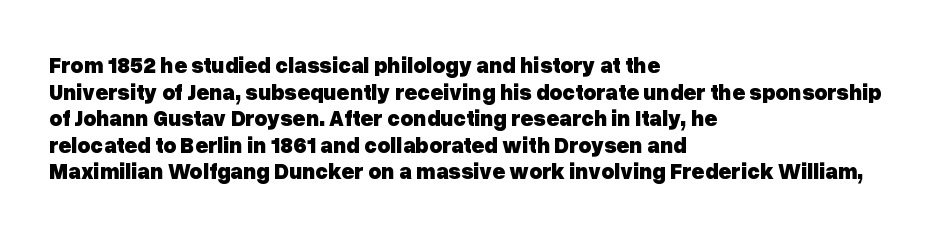
Q: Is the text bold? A: Yes.
Q: Is the text italic (slanted)? A: No, it is upright.
Q: Is the text underlined? A: No.
Q: How is the paragraph aligned? A: Left-aligned.
Q: Is the spacing between letters normal or unusually wide? A: Normal.
